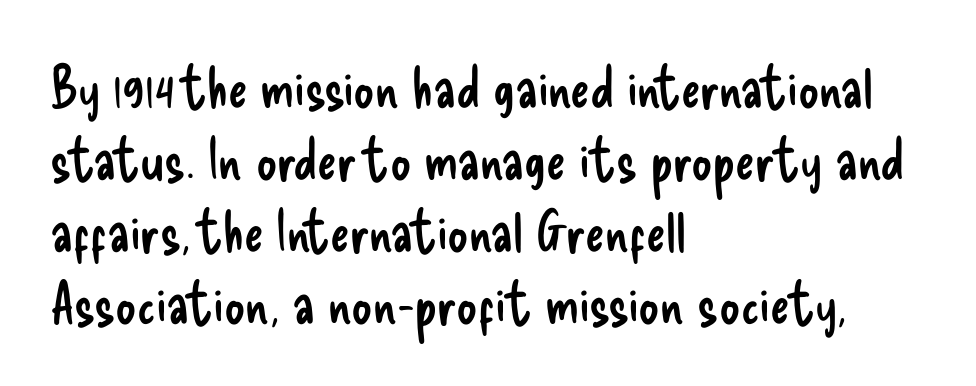
The letterforms sit shoulder to shoulder at normal distance. The paragraph has a hard left edge and a soft right edge. Spacing verdict: proportional, widths tailored to each character. Note: no serifs on the glyphs. This sample uses an upright cut, with every glyph sitting square on the baseline.
